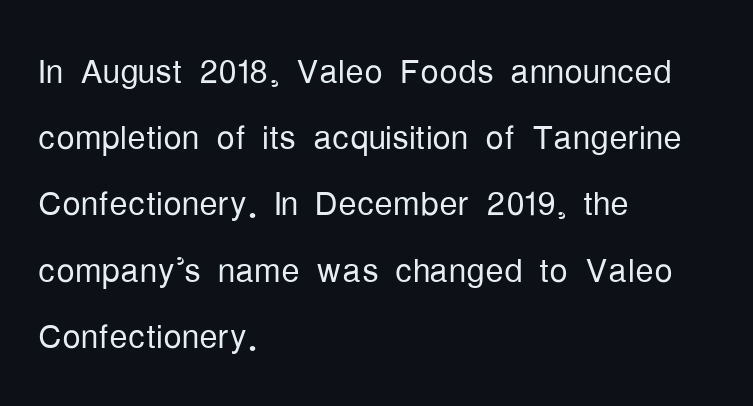
Summary of vertical rhythm: regular, with standard interline spacing. Students, note that the glyphs here touch the page at normal intervals. Descenders are the only things crossing below the line. Typeset ragged right — the left edge is the straight one. The type family on display is of the sans-serif kind. The characters are drawn with everyday or finer stroke widths.
